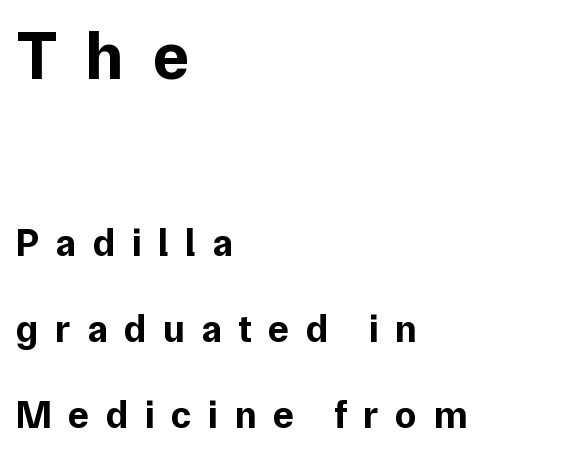
The image shows 68 px bold sans-serif type, upright; set left-aligned, loose line spacing (2.2x), unusually wide letter spacing (+0.42 em), not underlined; the first (top) block is 1.74x larger; low stroke contrast and a medium x-height.
